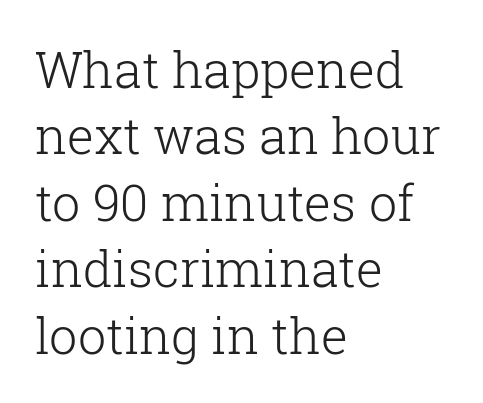
The image shows 50 px light serif type, upright; set left-aligned, normal line spacing (1.33x), normal letter spacing, not underlined; low stroke contrast and a medium x-height.
